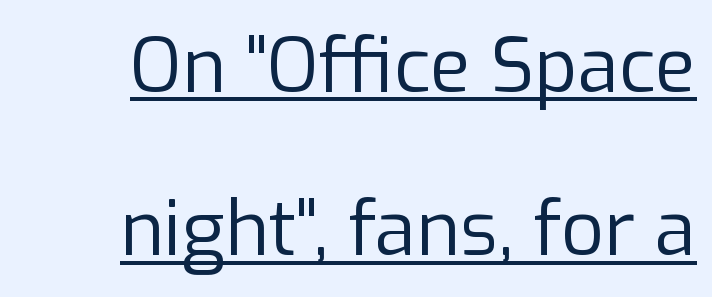
The image shows 75 px regular-weight sans-serif type, upright; set right-aligned, loose line spacing (2.18x), normal letter spacing, underlined; low stroke contrast and a medium x-height.
